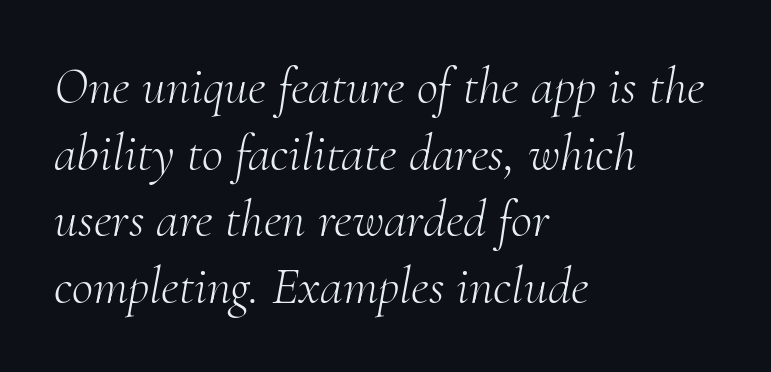
Q: Is the text bold? A: No.
Q: Is the text italic (slanted)? A: Yes, it leans right by about 10 degrees.
Q: Is the typeface a serif or a sans-serif typeface? A: Serif.
Q: Is the text underlined? A: No.
Q: How is the paragraph aligned? A: Left-aligned.
Q: Is the spacing between letters normal or unusually wide? A: Normal.
Q: Is the spacing between lines tight, normal or loose? A: Normal.
Q: Width (condensed, normal, or wide)? A: Normal.
Q: Stroke contrast? A: Medium.
Q: x-height? A: Small.
Q: Monospaced? A: No.
